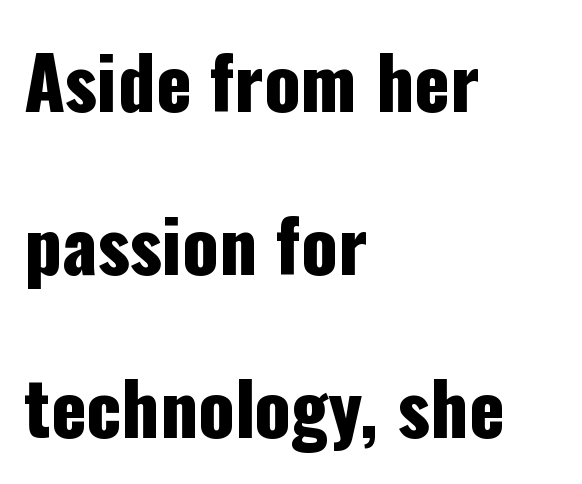
The image shows 73 px condensed sans-serif type, upright; set left-aligned, loose line spacing (2.23x), normal letter spacing, not underlined; low stroke contrast and a medium x-height.
